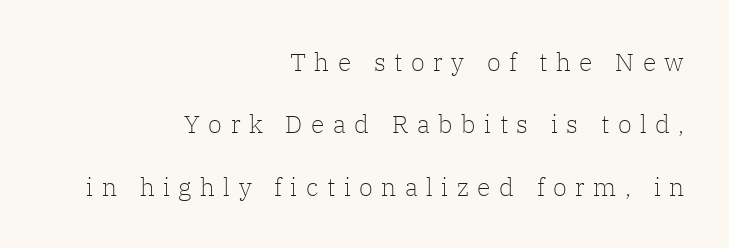
Q: Is the text bold? A: No.
Q: Is the text italic (slanted)? A: No, it is upright.
Q: Is the text underlined? A: No.
Q: How is the paragraph aligned? A: Right-aligned.
Q: Is the spacing between letters normal or unusually wide? A: Unusually wide.
Q: Is the spacing between lines tight, normal or loose? A: Loose.
